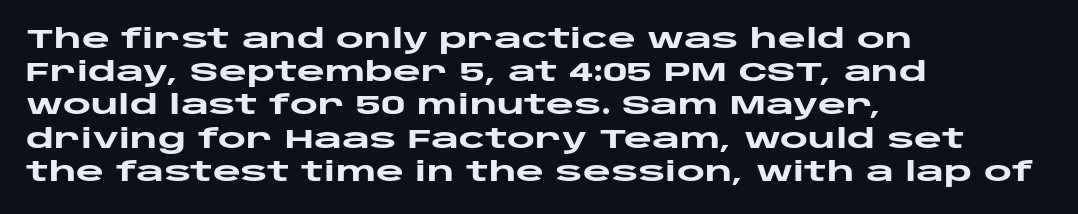
{"italic": "no", "bold": "yes", "underline": "no", "align": "left", "line_spacing_ratio": 1.23, "letter_spacing": "normal", "letter_spacing_em": 0.0, "glyph_px": 27}
